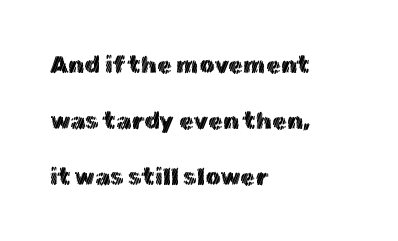
{"italic": "no", "underline": "no", "align": "left", "line_spacing": "loose", "line_spacing_ratio": 2.33, "letter_spacing": "normal", "letter_spacing_em": 0.0, "glyph_px": 24}
